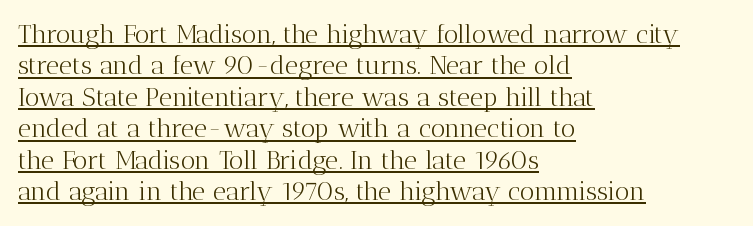
The letters stand straight up with perfectly vertical stems. Weight class: somewhere from thin through regular. This sample carries an underscore along the baseline area. The type is set solid horizontally, with unmodified tracking.
